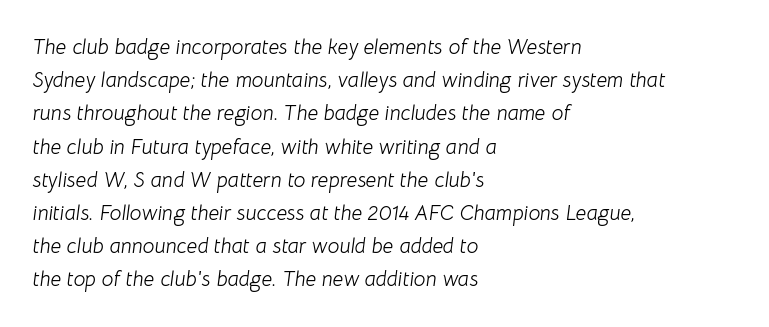
{"italic": "yes", "lean": "right", "slant_degrees": 8, "bold": "no", "underline": "no", "align": "left", "line_spacing": "normal", "line_spacing_ratio": 1.58, "letter_spacing": "normal", "letter_spacing_em": 0.0, "glyph_px": 21}
